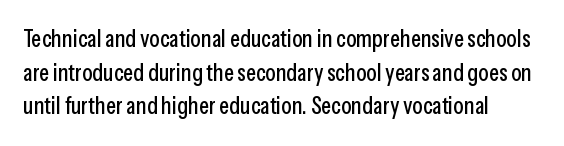
{"italic": "no", "underline": "no", "align": "left", "line_spacing": "normal", "line_spacing_ratio": 1.4, "letter_spacing": "normal", "letter_spacing_em": 0.0, "glyph_px": 24}
